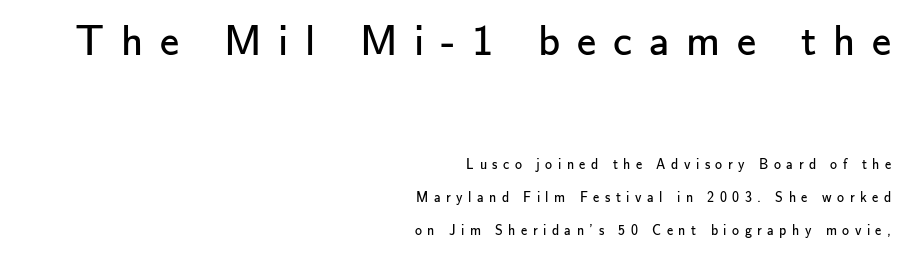
Notice how the stems are strictly vertical — no italics here. Compared with a flush-left layout, this one pins lines to the opposite, right side. These lines are composed in type without serifs. Character widths vary here, with narrow letters taking less room than wide ones. No letter is thick-stroked: the sample isn't bold.
